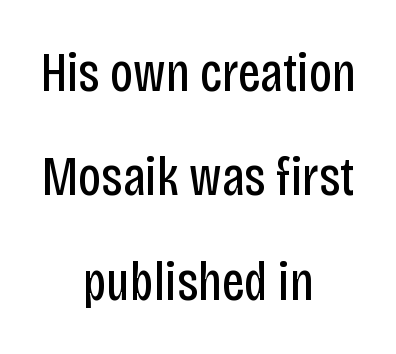
Q: Is the text bold? A: No.
Q: Is the text italic (slanted)? A: No, it is upright.
Q: Is the typeface a serif or a sans-serif typeface? A: Sans-serif.
Q: Is the text underlined? A: No.
Q: How is the paragraph aligned? A: Centered.
Q: Is the spacing between letters normal or unusually wide? A: Normal.
Q: Is the spacing between lines tight, normal or loose? A: Loose.
Q: Width (condensed, normal, or wide)? A: Condensed.
Q: Stroke contrast? A: Low.
Q: x-height? A: Large.
Q: Monospaced? A: No.
